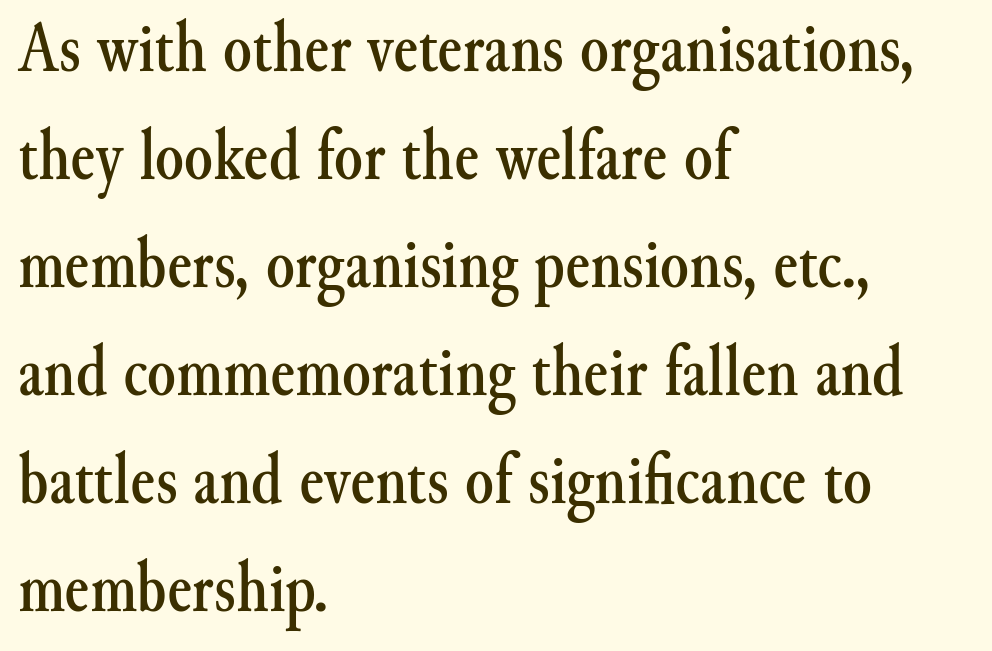
A normal amount of white space separates one row of letters from the next. Honestly, the letter spacing is just normal — you wouldn't notice it. Each letter keeps its own natural width here, so spacing adapts to shape. The space beneath each line is pristine and unruled. Designer's note — italics off, roman on. The rendering shows small feet on the letterforms — a serif design.
